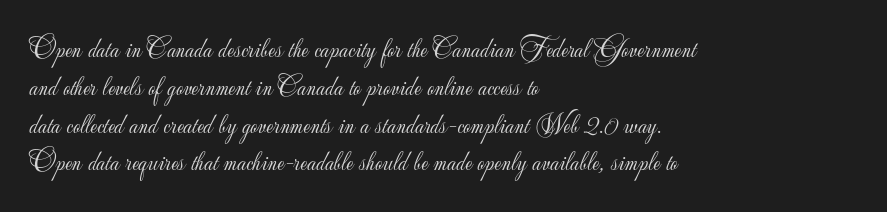
The image shows 28 px light sans-serif type; set left-aligned, normal line spacing (1.35x), normal letter spacing, not underlined; low stroke contrast and a small x-height.
